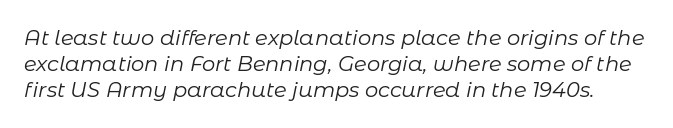
Q: Is the text bold? A: No.
Q: Is the text italic (slanted)? A: Yes, it leans right by about 11 degrees.
Q: Is the text underlined? A: No.
Q: Is the spacing between letters normal or unusually wide? A: Normal.
Q: Is the spacing between lines tight, normal or loose? A: Normal.
